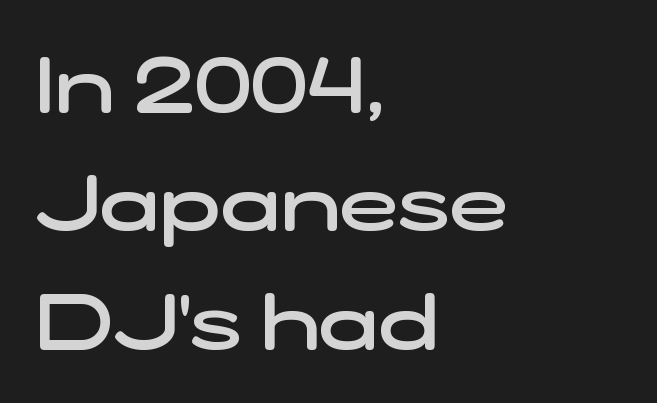
{"serif": "no", "bold": "semi", "weight": "semibold", "width": "wide", "stroke_contrast": "low", "x_height": "medium", "monospaced": "no", "underline": "no", "align": "left", "line_spacing": "normal", "line_spacing_ratio": 1.5, "letter_spacing": "normal", "letter_spacing_em": 0.0, "glyph_px": 79}
